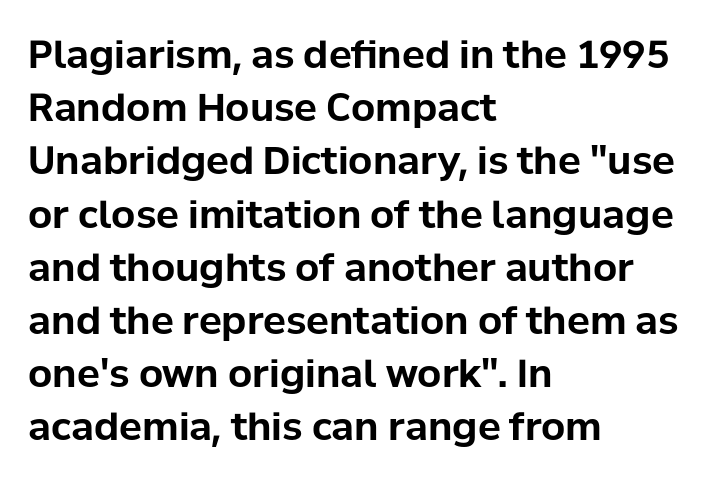
The image shows 38 px bold sans-serif type, upright; set left-aligned, normal line spacing (1.4x), normal letter spacing, not underlined; low stroke contrast and a medium x-height.
